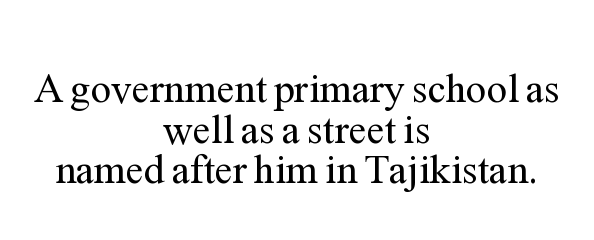
Every character sits straight up, as roman type does. The face used here is seriffed, in the tradition of book romans. Leftover space on each line is divided equally before and after the words. The line-height multiplier appears low, near solid setting. Here the designer chose a conventional face with non-uniform glyph widths.
